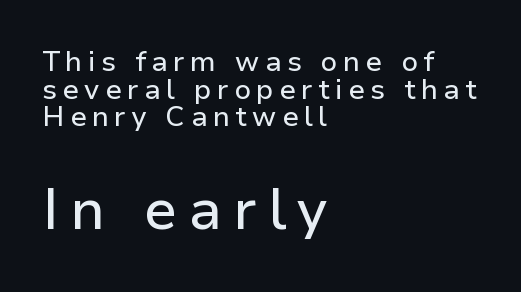
The image shows 57 px sans-serif type, upright; set left-aligned, tight line spacing (0.99x), unusually wide letter spacing (+0.2 em), not underlined; the second (bottom) block is 2.04x larger; low stroke contrast and a medium x-height.
